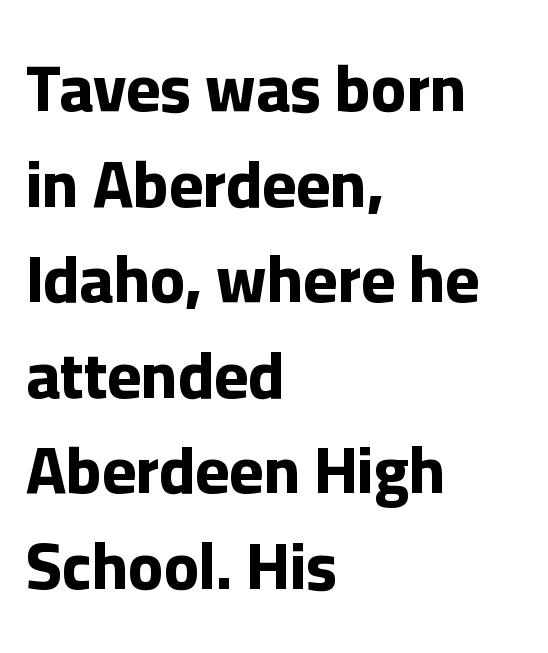
Honestly, there is no underline to notice here at all. Interline gaps are of average width in this sample. Students, this is bold: see how much ink each stroke carries. There is no visible air inserted between adjacent glyphs.
